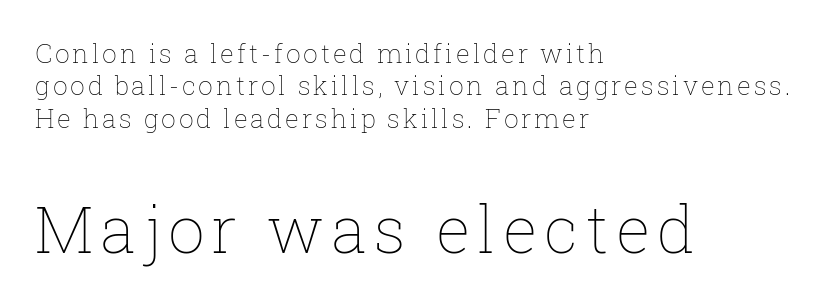
The image shows 65 px thin type, upright; set left-aligned, normal line spacing (1.25x), not underlined; the second (bottom) block is 2.5x larger; low stroke contrast and a medium x-height.
